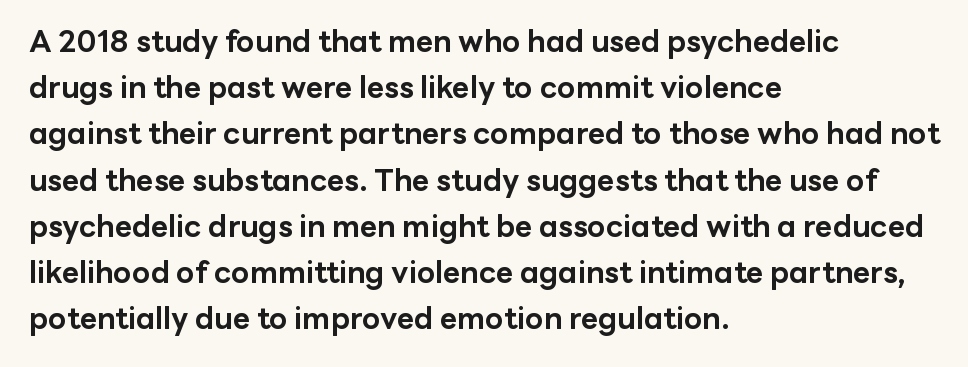
In terms of letterform style, serifs are entirely absent. Only glyphs here, with clear space below each row. Summary of weight: heavy, a full bold. The lettering stays uniformly vertical, giving the passage a roman look. Spacing verdict: proportional, widths tailored to each character.
